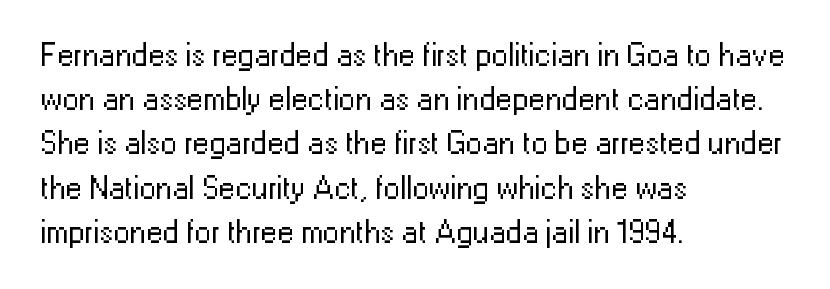
Q: Is the text bold? A: No.
Q: Is the text italic (slanted)? A: No, it is upright.
Q: Is the typeface a serif or a sans-serif typeface? A: Sans-serif.
Q: Is the text underlined? A: No.
Q: How is the paragraph aligned? A: Left-aligned.
Q: Is the spacing between letters normal or unusually wide? A: Normal.
Q: Is the spacing between lines tight, normal or loose? A: Normal.
Q: Width (condensed, normal, or wide)? A: Normal.
Q: Stroke contrast? A: Low.
Q: x-height? A: Medium.
Q: Monospaced? A: No.
